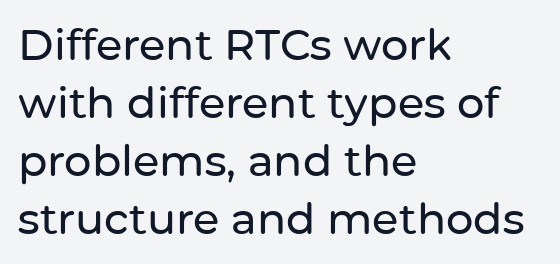
If you drew a line through each stem, it would be perfectly vertical. Spacing verdict: proportional, widths tailored to each character. Descenders hang freely into open space. The lines sit at an ordinary, default distance from one another. Between one letter and the next there's only the usual sliver of space.
